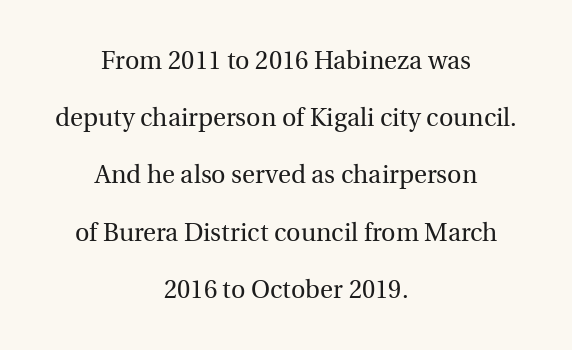
{"italic": "no", "bold": "no", "underline": "no", "align": "center", "line_spacing": "loose", "line_spacing_ratio": 2.29, "letter_spacing": "normal", "letter_spacing_em": 0.0, "glyph_px": 25}
